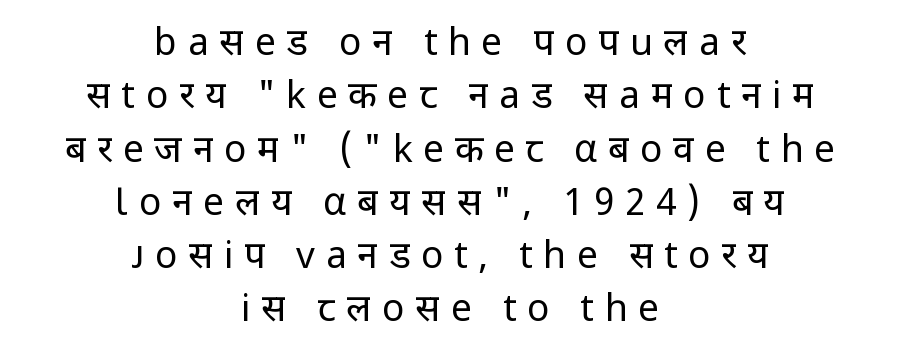
{"serif": "no", "italic": "no", "bold": "no", "weight": "regular", "width": "normal", "stroke_contrast": "low", "x_height": "medium", "monospaced": "no", "underline": "no", "align": "center", "line_spacing": "normal", "line_spacing_ratio": 1.44, "letter_spacing": "wide", "letter_spacing_em": 0.29, "glyph_px": 37}
